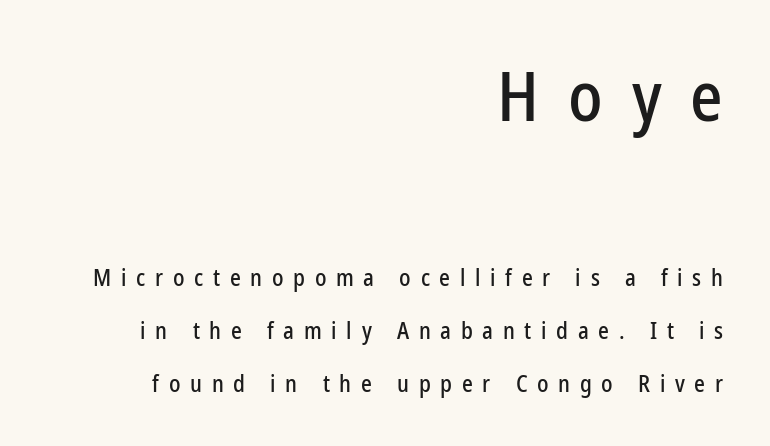
The image shows 69 px condensed sans-serif type, upright; set right-aligned, loose line spacing (2.3x), unusually wide letter spacing (+0.42 em), not underlined; the first (top) block is 3.0x larger; low stroke contrast and a medium x-height.
